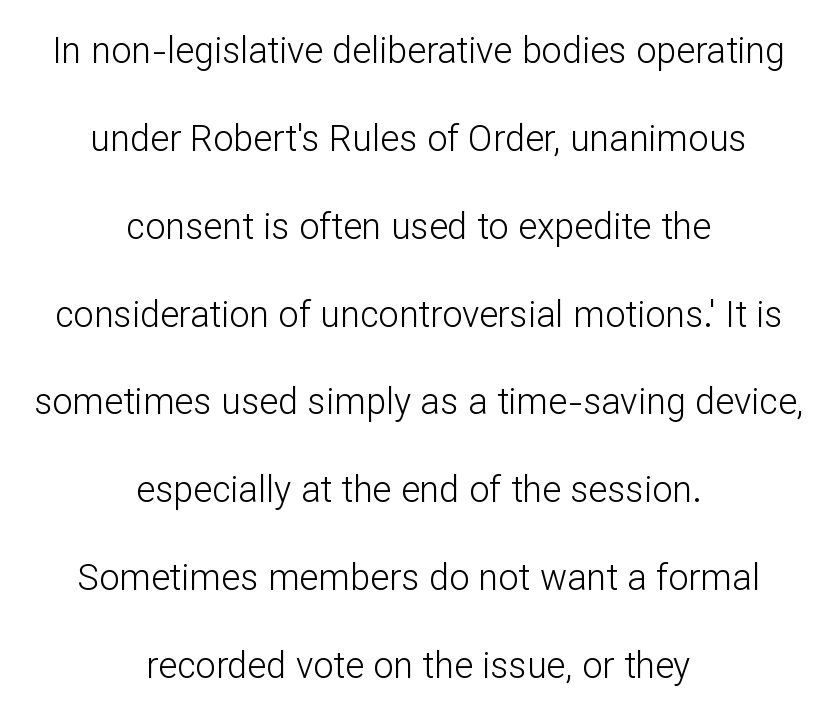
Q: Is the text bold? A: No.
Q: Is the text italic (slanted)? A: No, it is upright.
Q: Is the typeface a serif or a sans-serif typeface? A: Sans-serif.
Q: Is the text underlined? A: No.
Q: How is the paragraph aligned? A: Centered.
Q: Is the spacing between letters normal or unusually wide? A: Normal.
Q: Is the spacing between lines tight, normal or loose? A: Loose.
Q: Width (condensed, normal, or wide)? A: Normal.
Q: Stroke contrast? A: Low.
Q: x-height? A: Medium.
Q: Monospaced? A: No.
